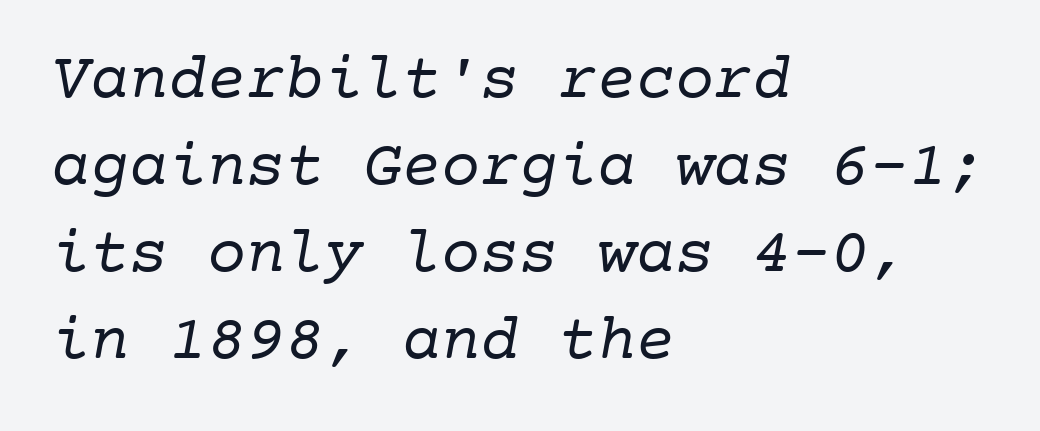
The image shows 65 px regular-weight serif type, monospaced; set left-aligned, normal line spacing (1.34x), normal letter spacing, not underlined; low stroke contrast and a medium x-height.
